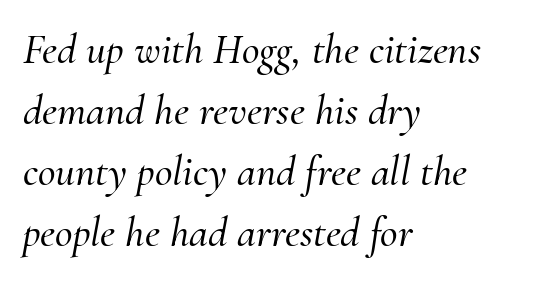
Words appear dense and cohesive because spacing is normal. The text was rendered using a seriffed face with decorative stroke endings. Underline: absent. Horizontal alignment here is leftward, the default for most running prose. Looks like regular typesetting: each glyph gets only the width it needs.
